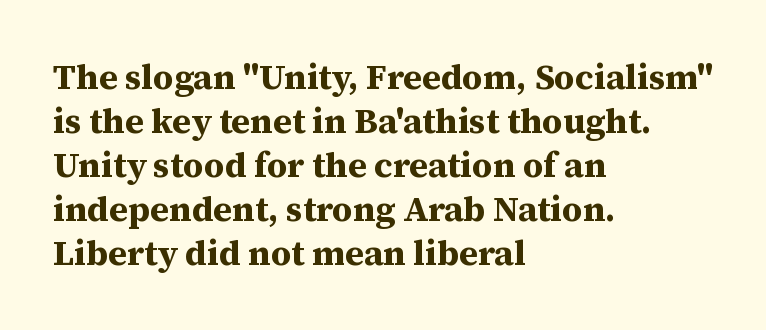
Q: Is the text bold? A: Yes.
Q: Is the text italic (slanted)? A: No, it is upright.
Q: Is the typeface a serif or a sans-serif typeface? A: Serif.
Q: Is the text underlined? A: No.
Q: How is the paragraph aligned? A: Left-aligned.
Q: Is the spacing between letters normal or unusually wide? A: Normal.
Q: Is the spacing between lines tight, normal or loose? A: Normal.
Q: Width (condensed, normal, or wide)? A: Normal.
Q: Stroke contrast? A: Medium.
Q: x-height? A: Medium.
Q: Monospaced? A: No.
